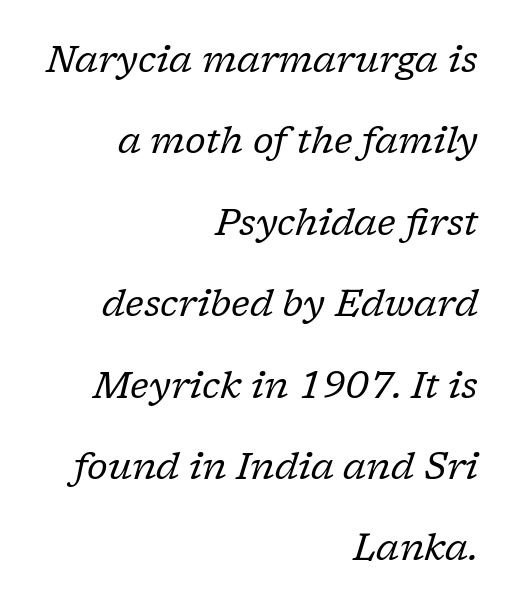
Q: Is the text bold? A: No.
Q: Is the text italic (slanted)? A: Yes, it leans right by about 17 degrees.
Q: Is the typeface a serif or a sans-serif typeface? A: Serif.
Q: Is the text underlined? A: No.
Q: How is the paragraph aligned? A: Right-aligned.
Q: Is the spacing between letters normal or unusually wide? A: Normal.
Q: Is the spacing between lines tight, normal or loose? A: Loose.
Q: Width (condensed, normal, or wide)? A: Normal.
Q: Stroke contrast? A: Low.
Q: x-height? A: Medium.
Q: Monospaced? A: No.
